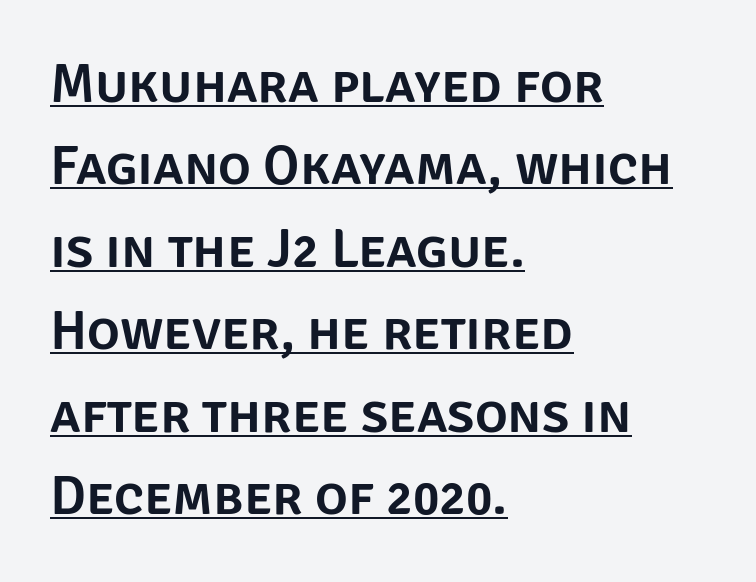
Compared with a centered layout, this one pins lines to the left instead. One glance says typical: line gaps are just what's usual. When letters stand straight like this, we call the style roman or upright. The sample's only ornament is a line tracing under the words. Is this a fixed-width face? No — the glyphs have proportional, varying widths.
